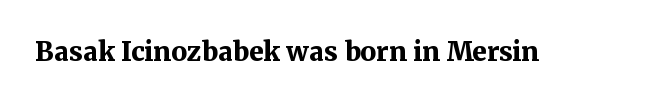
{"italic": "no", "bold": "yes", "underline": "no", "letter_spacing": "normal", "letter_spacing_em": 0.0, "glyph_px": 26}
